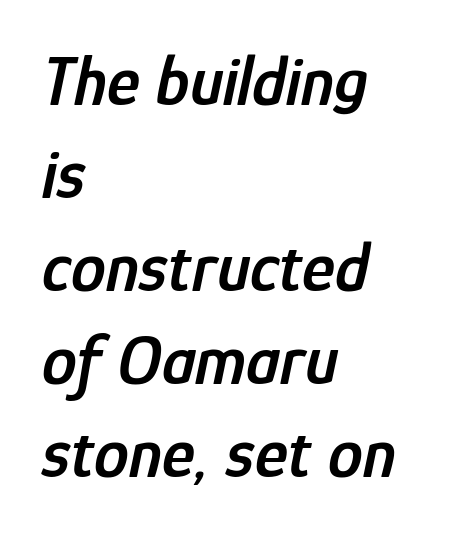
{"italic": "yes", "lean": "right", "slant_degrees": 12, "bold": "semi", "weight": "semibold", "width": "condensed", "stroke_contrast": "low", "x_height": "medium", "monospaced": "no", "underline": "no", "align": "left", "line_spacing": "normal", "line_spacing_ratio": 1.33, "letter_spacing": "normal", "letter_spacing_em": 0.0, "glyph_px": 70}
